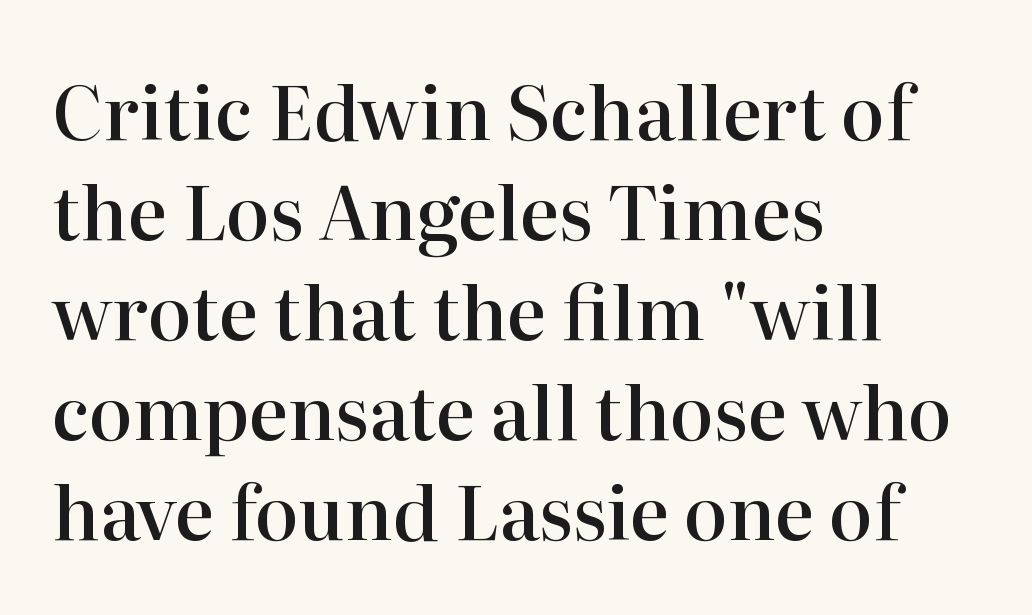
Q: Is the text bold? A: Semi-bold.
Q: Is the text italic (slanted)? A: No, it is upright.
Q: Is the typeface a serif or a sans-serif typeface? A: Serif.
Q: Is the text underlined? A: No.
Q: How is the paragraph aligned? A: Left-aligned.
Q: Is the spacing between letters normal or unusually wide? A: Normal.
Q: Is the spacing between lines tight, normal or loose? A: Normal.
Q: Width (condensed, normal, or wide)? A: Normal.
Q: Stroke contrast? A: High.
Q: x-height? A: Medium.
Q: Monospaced? A: No.
